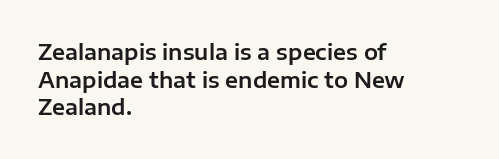
Line starts are locked; line ends wander. Leading matches the norm, producing a regular column. Characters remain perfectly vertical along every line. The area under the type is left untouched. Caption: standard tracking, unaltered.
